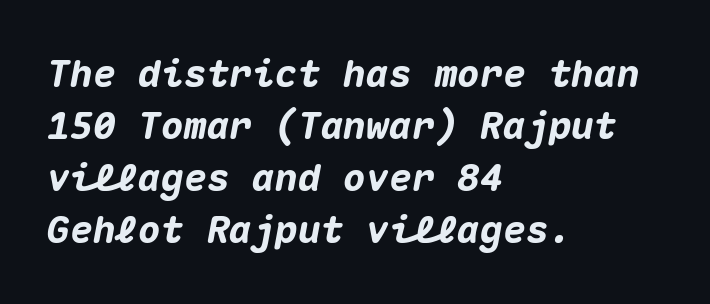
Q: Is the text bold? A: Yes.
Q: Is the text italic (slanted)? A: Yes, it leans right by about 10 degrees.
Q: Is the text underlined? A: No.
Q: How is the paragraph aligned? A: Left-aligned.
Q: Is the spacing between letters normal or unusually wide? A: Normal.
Q: Is the spacing between lines tight, normal or loose? A: Normal.
Q: Width (condensed, normal, or wide)? A: Normal.
Q: Stroke contrast? A: Medium.
Q: x-height? A: Medium.
Q: Monospaced? A: Yes.
